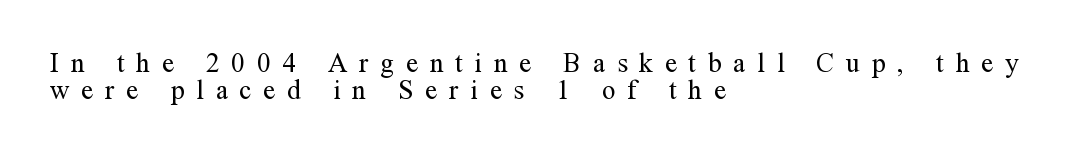
{"italic": "no", "bold": "no", "underline": "no", "align": "left", "line_spacing": "tight", "line_spacing_ratio": 1.01, "letter_spacing": "wide", "letter_spacing_em": 0.44, "glyph_px": 27}
